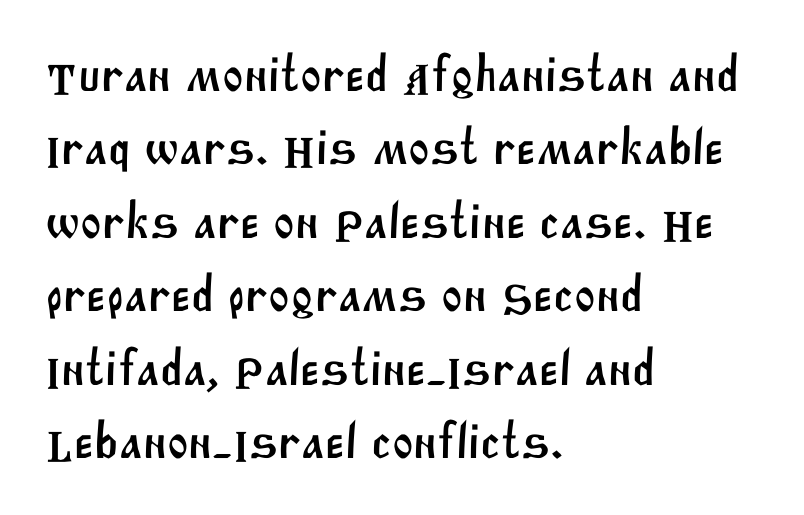
Q: Is the typeface a serif or a sans-serif typeface? A: Sans-serif.
Q: Is the text underlined? A: No.
Q: How is the paragraph aligned? A: Left-aligned.
Q: Is the spacing between letters normal or unusually wide? A: Normal.
Q: Is the spacing between lines tight, normal or loose? A: Normal.
Q: Width (condensed, normal, or wide)? A: Normal.
Q: Stroke contrast? A: Medium.
Q: x-height? A: Large.
Q: Monospaced? A: No.
